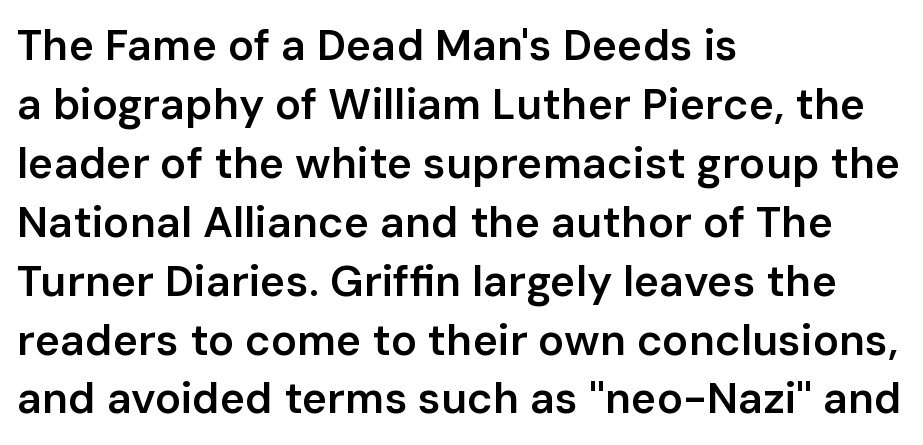
The image shows 43 px semibold sans-serif type, upright; set left-aligned, normal line spacing (1.37x), normal letter spacing, not underlined; low stroke contrast and a medium x-height.
